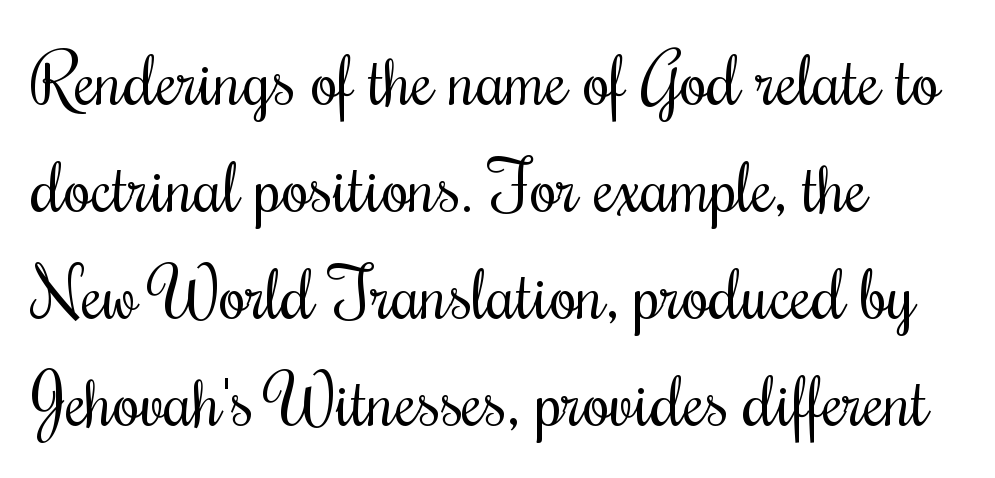
Here the glyphs are tracked normally, forming tight word shapes. Descenders are the only things crossing below the line. Short and long lines alike share a common starting point at left. In terms of letterform style, serifs are clearly present.
